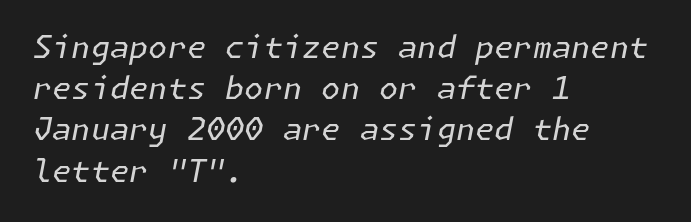
Q: Is the text bold? A: No.
Q: Is the text italic (slanted)? A: Yes, it leans right by about 11 degrees.
Q: Is the text underlined? A: No.
Q: How is the paragraph aligned? A: Left-aligned.
Q: Is the spacing between letters normal or unusually wide? A: Normal.
Q: Is the spacing between lines tight, normal or loose? A: Normal.
Q: Width (condensed, normal, or wide)? A: Normal.
Q: Stroke contrast? A: Low.
Q: x-height? A: Medium.
